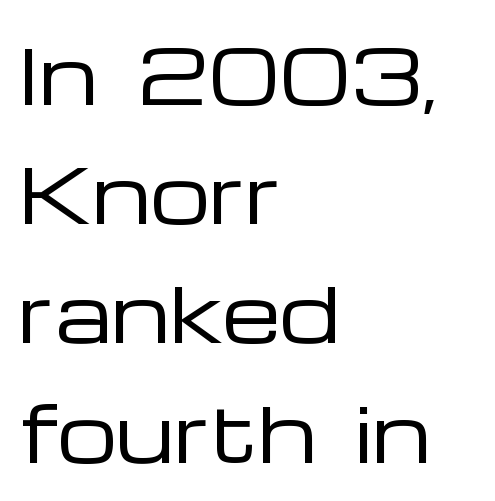
The image shows 75 px regular-weight, wide sans-serif type, upright; set left-aligned, normal line spacing (1.59x), normal letter spacing, not underlined; low stroke contrast and a medium x-height.
